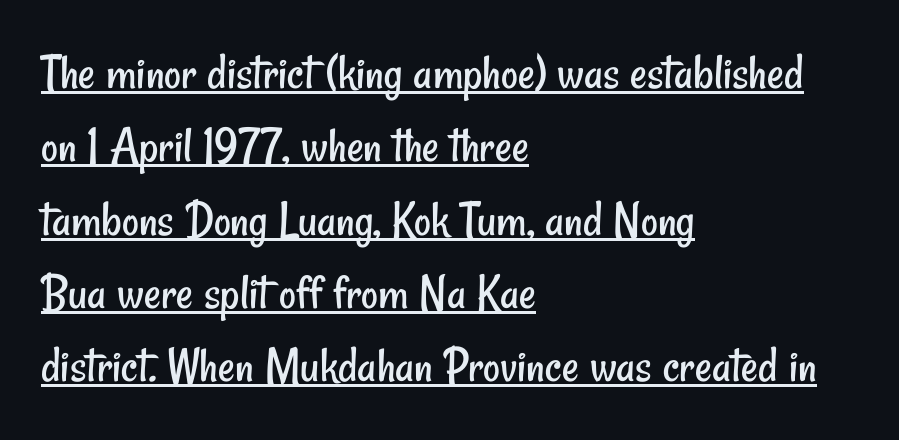
Q: Is the text bold? A: No.
Q: Is the typeface a serif or a sans-serif typeface? A: Sans-serif.
Q: Is the text underlined? A: Yes.
Q: How is the paragraph aligned? A: Left-aligned.
Q: Is the spacing between letters normal or unusually wide? A: Normal.
Q: Is the spacing between lines tight, normal or loose? A: Normal.
Q: Width (condensed, normal, or wide)? A: Condensed.
Q: Stroke contrast? A: Low.
Q: x-height? A: Small.
Q: Monospaced? A: No.
